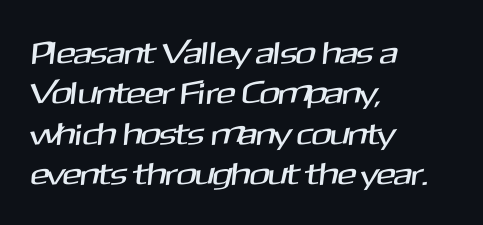
{"serif": "no", "width": "normal", "stroke_contrast": "medium", "x_height": "medium", "monospaced": "no", "underline": "no", "align": "left", "line_spacing": "normal", "line_spacing_ratio": 1.26, "letter_spacing": "normal", "letter_spacing_em": 0.0, "glyph_px": 32}
